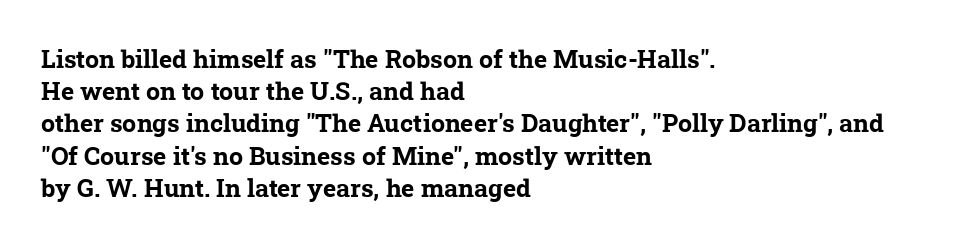
The image shows 25 px bold type; set left-aligned, normal line spacing (1.29x), normal letter spacing, not underlined.
